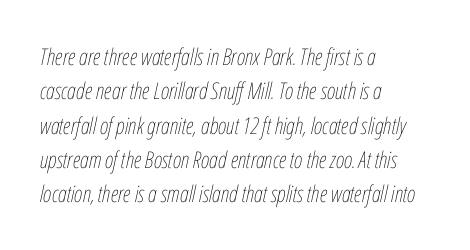
This sample keeps an unexceptional amount of space between lines. The passage shown is not bold in any degree. If you drew a ruler down the left edge, every line would touch it. Glance below the letters and you will spot only blank space.
